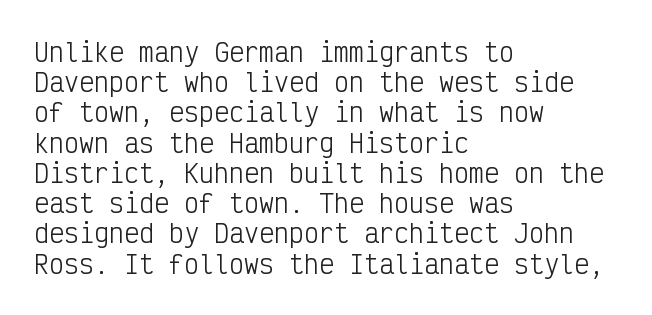
Q: Is the text bold? A: No.
Q: Is the text italic (slanted)? A: No, it is upright.
Q: Is the text underlined? A: No.
Q: How is the paragraph aligned? A: Left-aligned.
Q: Is the spacing between letters normal or unusually wide? A: Normal.
